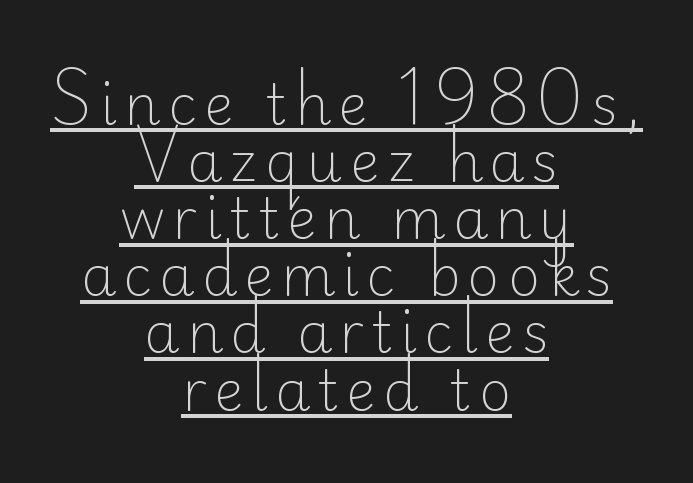
Q: Is the text bold? A: No.
Q: Is the text italic (slanted)? A: No, it is upright.
Q: Is the typeface a serif or a sans-serif typeface? A: Sans-serif.
Q: Is the text underlined? A: Yes.
Q: How is the paragraph aligned? A: Centered.
Q: Is the spacing between lines tight, normal or loose? A: Tight.
Q: Width (condensed, normal, or wide)? A: Normal.
Q: Stroke contrast? A: Low.
Q: x-height? A: Small.
Q: Monospaced? A: No.
